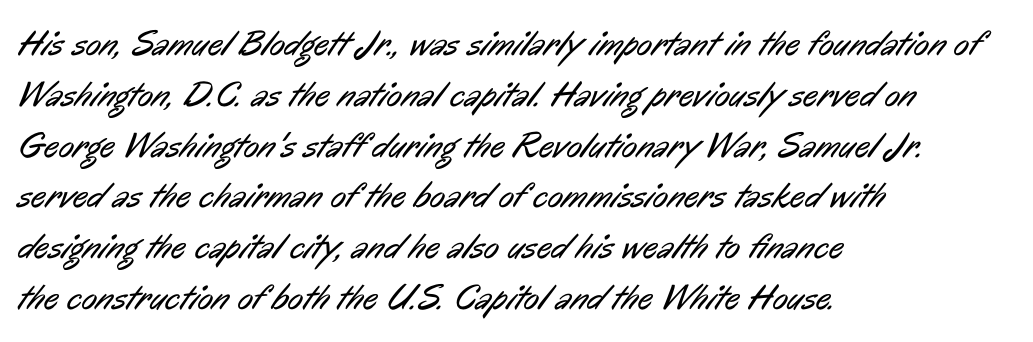
This block has exactly the height ordinary leading produces. The letters sit at their default tracking, neither squeezed nor spread. The letterforms sit at book weight or below. In CSS terms this would be text-align: left.
